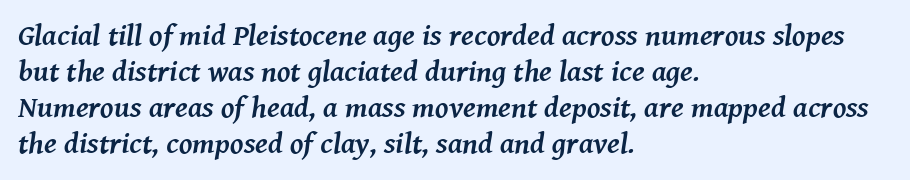
The image shows 30 px semibold serif type, italic (leaning right); set left-aligned, line spacing 1.2x, normal letter spacing, not underlined; medium stroke contrast and a medium x-height.
